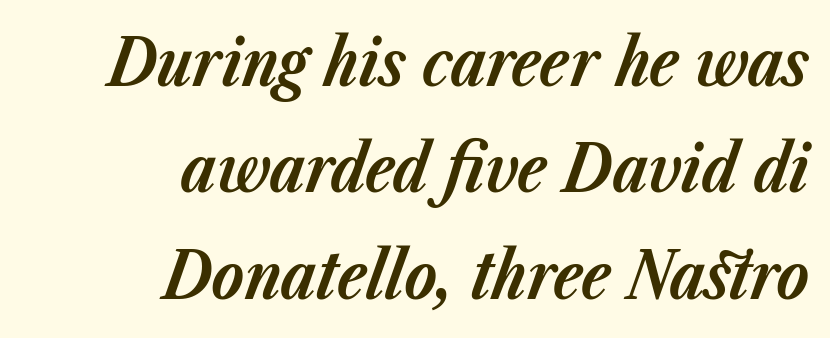
{"italic": "yes", "lean": "right", "slant_degrees": 23, "bold": "yes", "weight": "bold", "width": "normal", "stroke_contrast": "low", "x_height": "medium", "monospaced": "no", "underline": "no", "align": "right", "line_spacing": "normal", "line_spacing_ratio": 1.61, "letter_spacing": "normal", "letter_spacing_em": 0.0, "glyph_px": 66}
